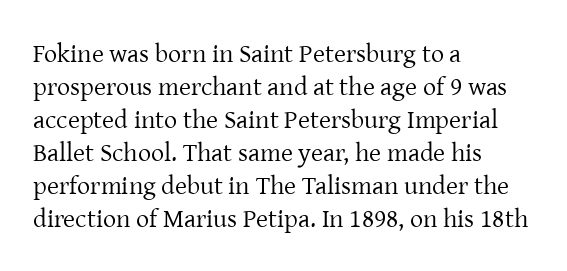
{"italic": "no", "bold": "no", "underline": "no", "align": "left", "line_spacing": "normal", "line_spacing_ratio": 1.27, "letter_spacing": "normal", "letter_spacing_em": 0.0, "glyph_px": 26}
